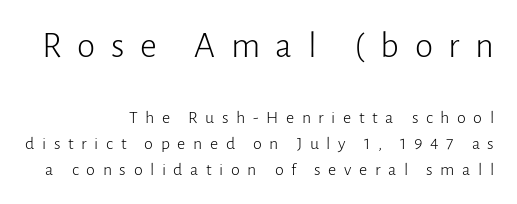
The image shows 37 px light sans-serif type, upright; set right-aligned, normal line spacing (1.44x), unusually wide letter spacing (+0.42 em), not underlined; the first (top) block is 2.06x larger; low stroke contrast and a medium x-height.
